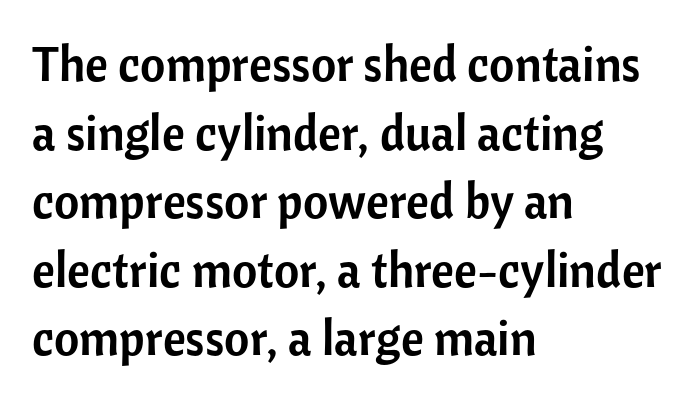
Q: Is the text italic (slanted)? A: No, it is upright.
Q: Is the typeface a serif or a sans-serif typeface? A: Sans-serif.
Q: Is the text underlined? A: No.
Q: How is the paragraph aligned? A: Left-aligned.
Q: Is the spacing between letters normal or unusually wide? A: Normal.
Q: Is the spacing between lines tight, normal or loose? A: Normal.
Q: Width (condensed, normal, or wide)? A: Normal.
Q: Stroke contrast? A: Low.
Q: x-height? A: Medium.
Q: Monospaced? A: No.
